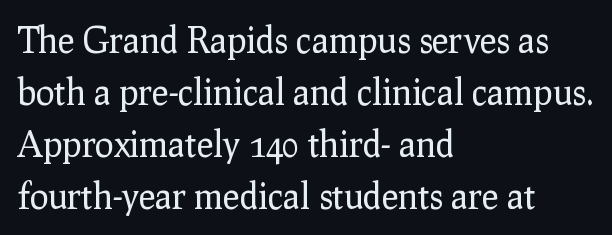
The image shows 35 px regular-weight serif type, upright; set left-aligned, normal line spacing (1.49x), normal letter spacing, not underlined; low stroke contrast and a medium x-height.
